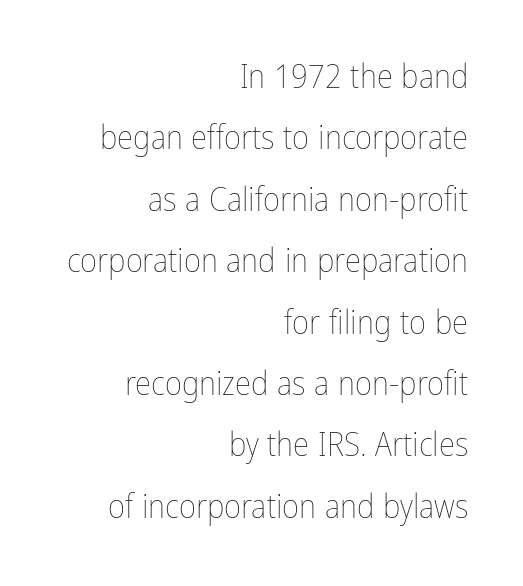
The image shows 33 px thin, condensed type, upright; set right-aligned, line spacing 1.86x, normal letter spacing, not underlined; low stroke contrast and a medium x-height.
